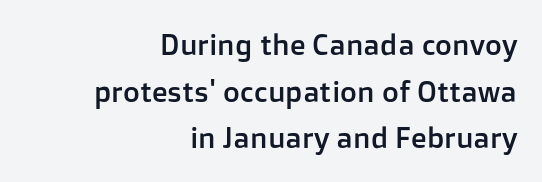
Q: Is the text italic (slanted)? A: No, it is upright.
Q: Is the typeface a serif or a sans-serif typeface? A: Sans-serif.
Q: Is the text underlined? A: No.
Q: How is the paragraph aligned? A: Right-aligned.
Q: Is the spacing between letters normal or unusually wide? A: Normal.
Q: Is the spacing between lines tight, normal or loose? A: Normal.
Q: Width (condensed, normal, or wide)? A: Normal.
Q: Stroke contrast? A: Low.
Q: x-height? A: Medium.
Q: Monospaced? A: No.
